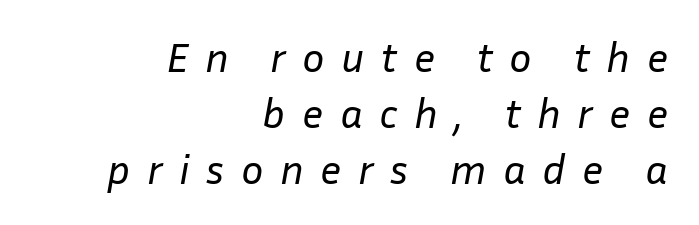
Q: Is the text bold? A: No.
Q: Is the text italic (slanted)? A: Yes, it leans right by about 10 degrees.
Q: Is the text underlined? A: No.
Q: How is the paragraph aligned? A: Right-aligned.
Q: Is the spacing between letters normal or unusually wide? A: Unusually wide.
Q: Is the spacing between lines tight, normal or loose? A: Normal.
Q: Width (condensed, normal, or wide)? A: Normal.
Q: Stroke contrast? A: Low.
Q: x-height? A: Medium.
Q: Monospaced? A: No.
